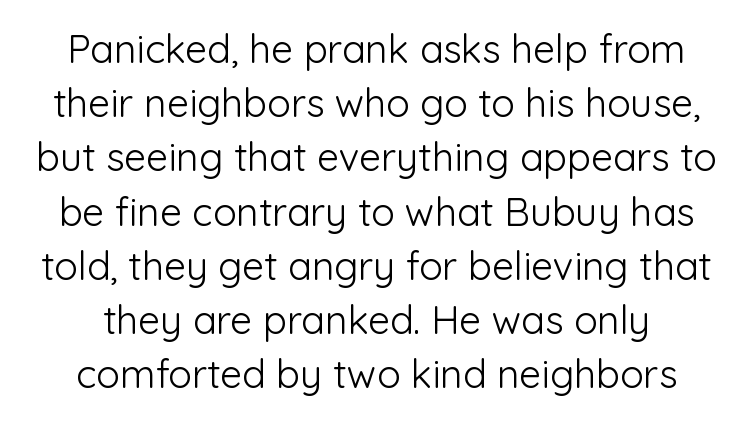
The image shows 39 px light sans-serif type, upright; set normal line spacing (1.39x), normal letter spacing, not underlined; low stroke contrast and a medium x-height.
